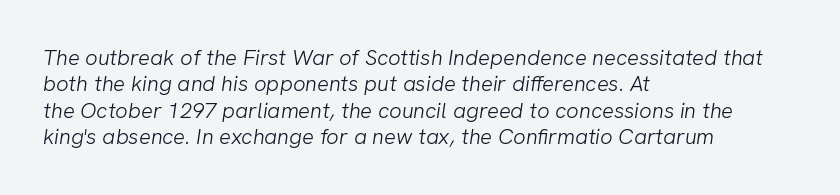
The image shows 22 px text type; set left-aligned, line spacing 1.2x, normal letter spacing, not underlined.
